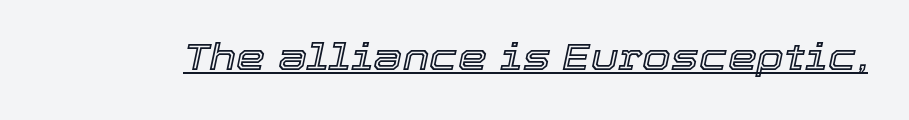
{"italic": "yes", "lean": "right", "slant_degrees": 12, "width": "normal", "x_height": "medium", "monospaced": "no", "underline": "yes", "letter_spacing": "normal", "letter_spacing_em": 0.0, "glyph_px": 37}
